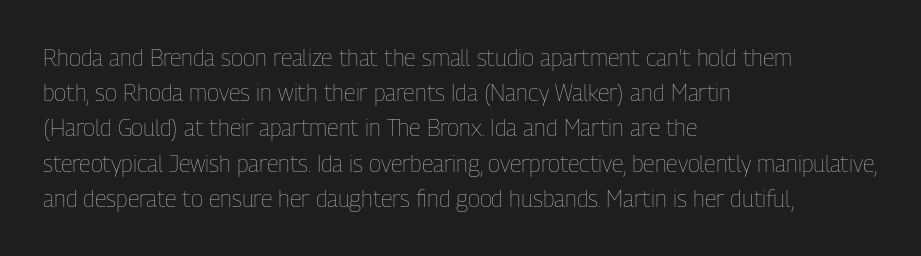
{"italic": "no", "bold": "no", "underline": "no", "align": "left", "line_spacing": "normal", "line_spacing_ratio": 1.53, "letter_spacing": "normal", "letter_spacing_em": 0.0, "glyph_px": 23}
